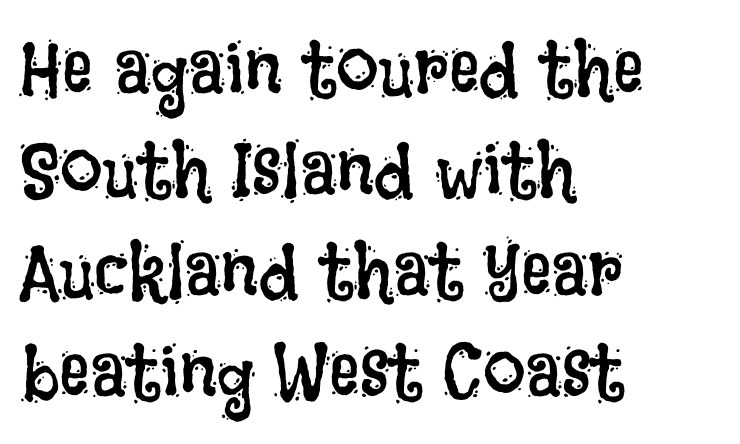
The letters stand straight up with perfectly vertical stems. Only glyphs here, with clear space below each row. Spacing verdict: proportional, widths tailored to each character. A typesetter would call this leading conventional body-copy spacing.
